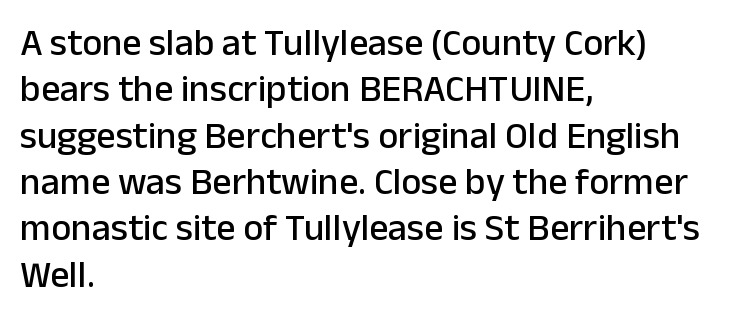
{"serif": "no", "italic": "no", "width": "normal", "stroke_contrast": "low", "x_height": "medium", "monospaced": "no", "underline": "no", "align": "left", "line_spacing_ratio": 1.22, "letter_spacing": "normal", "letter_spacing_em": 0.0, "glyph_px": 38}
